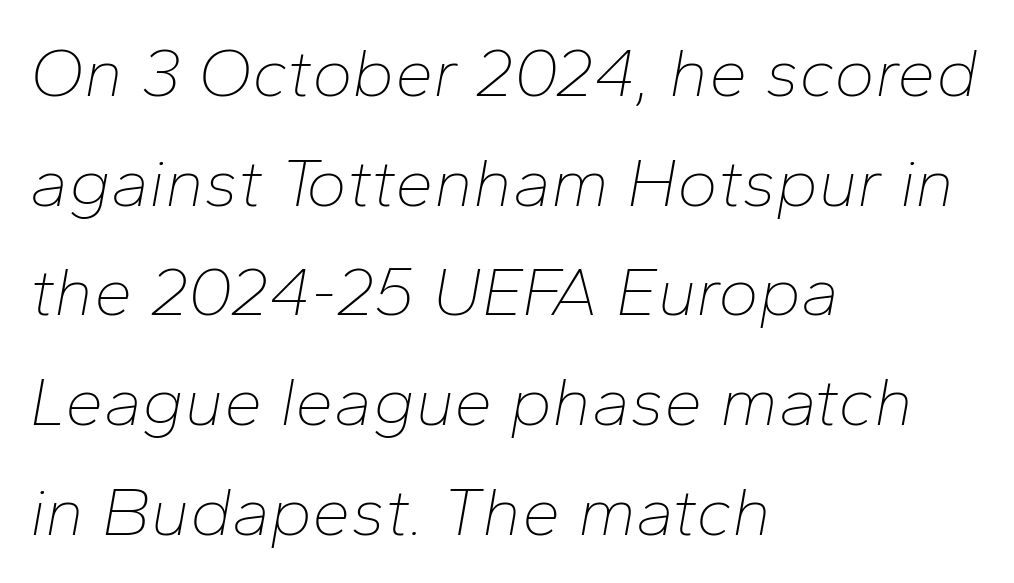
The image shows 69 px thin type, italic (leaning right); set left-aligned, normal line spacing (1.59x), normal letter spacing, not underlined; low stroke contrast and a medium x-height.
